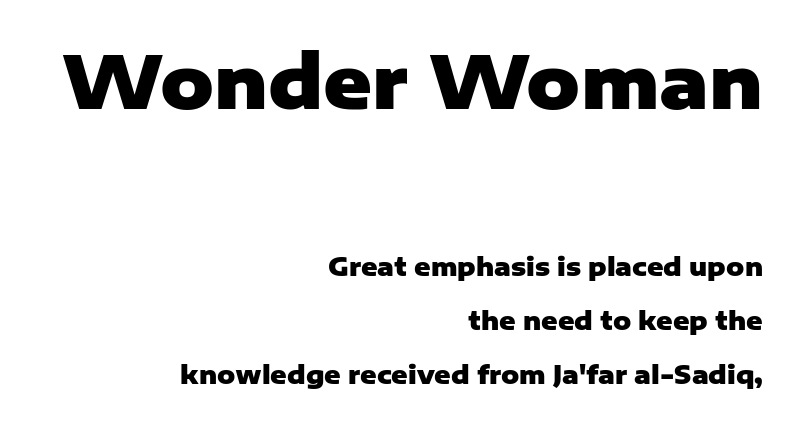
Caption: standard tracking, unaltered. How would I describe the line gaps? Wide and relaxed. These lines stack with their right ends in a neat column. Nothing sits at the stroke ends, so this counts as sans-serif.
